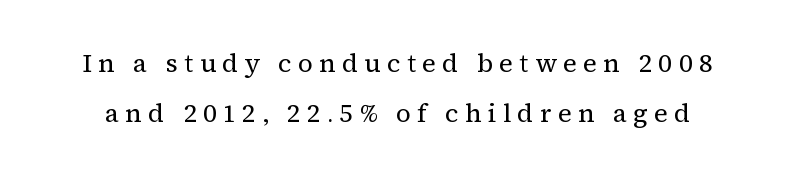
The image shows 26 px text type, upright; set loose line spacing (1.93x), unusually wide letter spacing (+0.24 em), not underlined.
